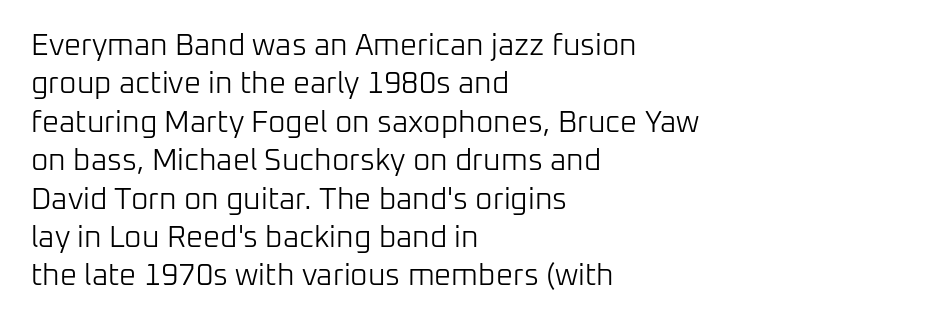
{"serif": "no", "italic": "no", "bold": "no", "weight": "light", "width": "normal", "stroke_contrast": "low", "x_height": "medium", "monospaced": "no", "underline": "no", "align": "left", "line_spacing": "normal", "line_spacing_ratio": 1.28, "letter_spacing": "normal", "letter_spacing_em": 0.0, "glyph_px": 30}
